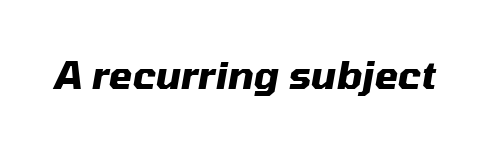
{"italic": "yes", "lean": "right", "slant_degrees": 10, "bold": "yes", "weight": "heavy", "width": "normal", "stroke_contrast": "medium", "x_height": "medium", "monospaced": "no", "underline": "no", "letter_spacing": "normal", "letter_spacing_em": 0.0, "glyph_px": 38}
